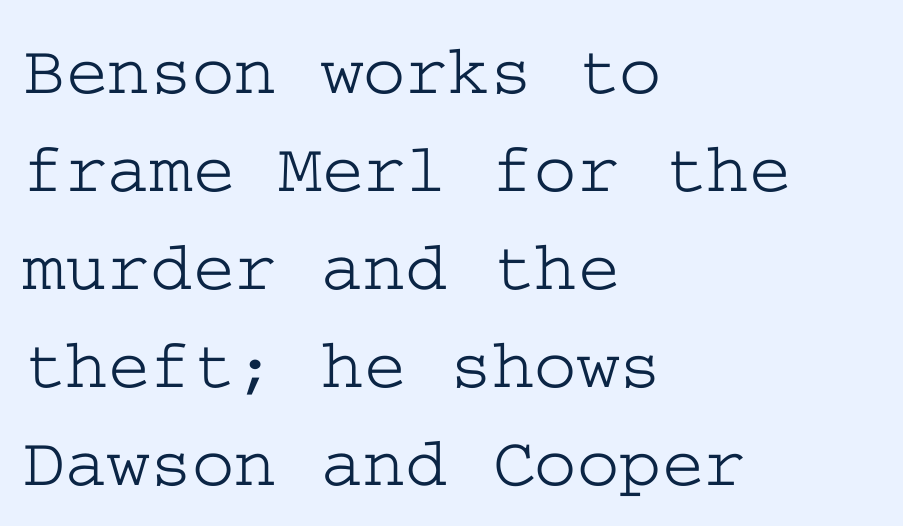
Does extra space separate the letters? No, they use regular spacing. Each letter's strokes conclude with small projecting serifs. Each new line begins a customary step beneath the previous one. It's the straight-up-and-down kind of type.
